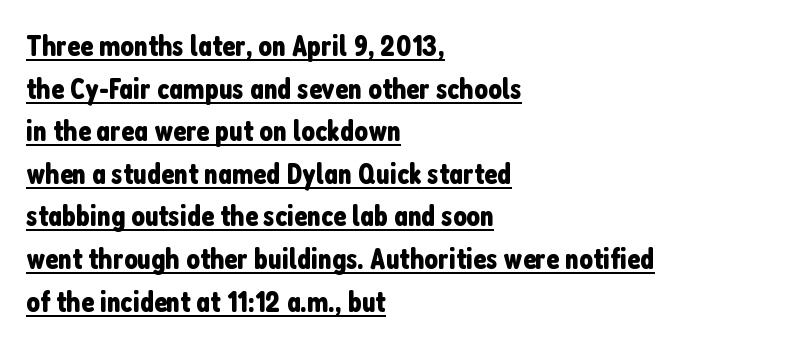
The image shows 30 px condensed sans-serif type, upright; set left-aligned, normal line spacing (1.42x), normal letter spacing, underlined; low stroke contrast and a medium x-height.
